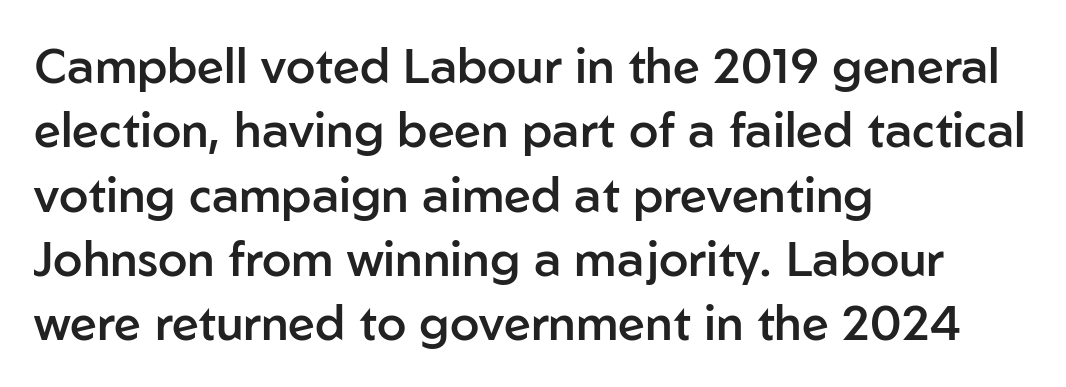
In terms of letterform style, serifs are entirely absent. The block of text has a typical density, with ordinary space between rows. How heavy is the stroke? Medium-heavy — a semibold, shy of bold. Nope, not italic — everything's standing straight. Rule under the text: the space is simply empty. Leftover space on each line is placed entirely after the last word.
